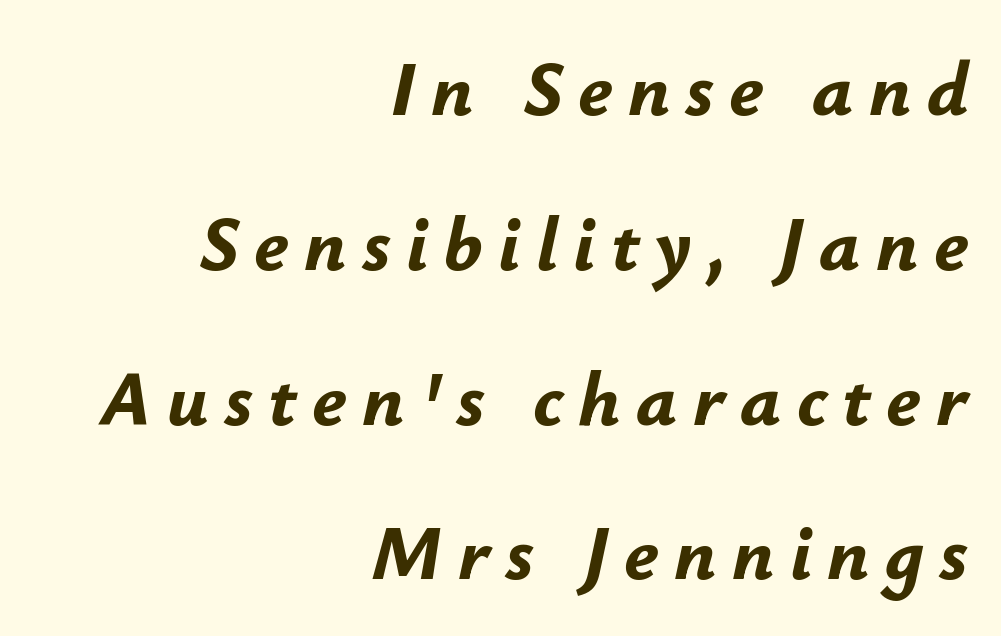
The image shows 77 px bold type, italic (leaning right); set right-aligned, loose line spacing (2.01x), unusually wide letter spacing (+0.2 em), not underlined; low stroke contrast and a small x-height.
